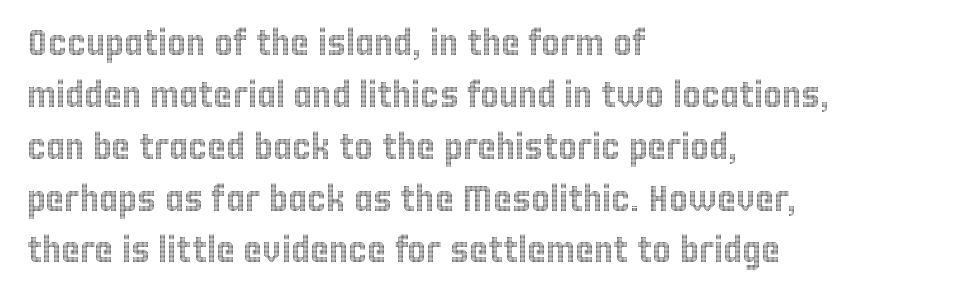
Q: Is the text italic (slanted)? A: No, it is upright.
Q: Is the text underlined? A: No.
Q: How is the paragraph aligned? A: Left-aligned.
Q: Is the spacing between letters normal or unusually wide? A: Normal.
Q: Is the spacing between lines tight, normal or loose? A: Normal.
Q: Width (condensed, normal, or wide)? A: Condensed.
Q: x-height? A: Large.
Q: Monospaced? A: No.
